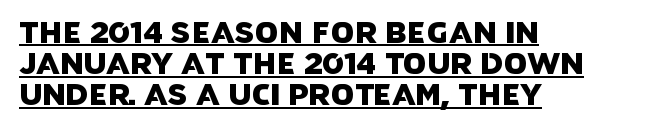
{"serif": "no", "width": "normal", "stroke_contrast": "low", "x_height": "large", "monospaced": "no", "underline": "yes", "align": "left", "line_spacing": "tight", "line_spacing_ratio": 1.04, "letter_spacing": "normal", "letter_spacing_em": 0.0, "glyph_px": 30}
